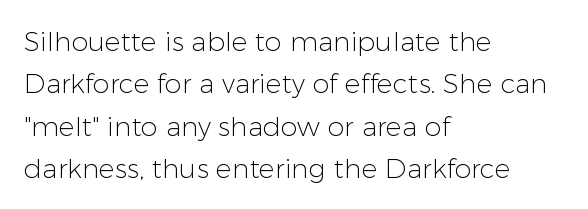
The image shows 27 px text type, upright; set left-aligned, normal line spacing (1.57x), normal letter spacing, not underlined.
